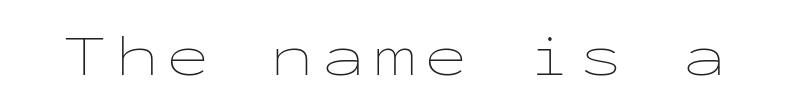
{"italic": "no", "bold": "no", "weight": "thin", "width": "wide", "stroke_contrast": "low", "x_height": "medium", "monospaced": "yes", "underline": "no", "glyph_px": 58}
